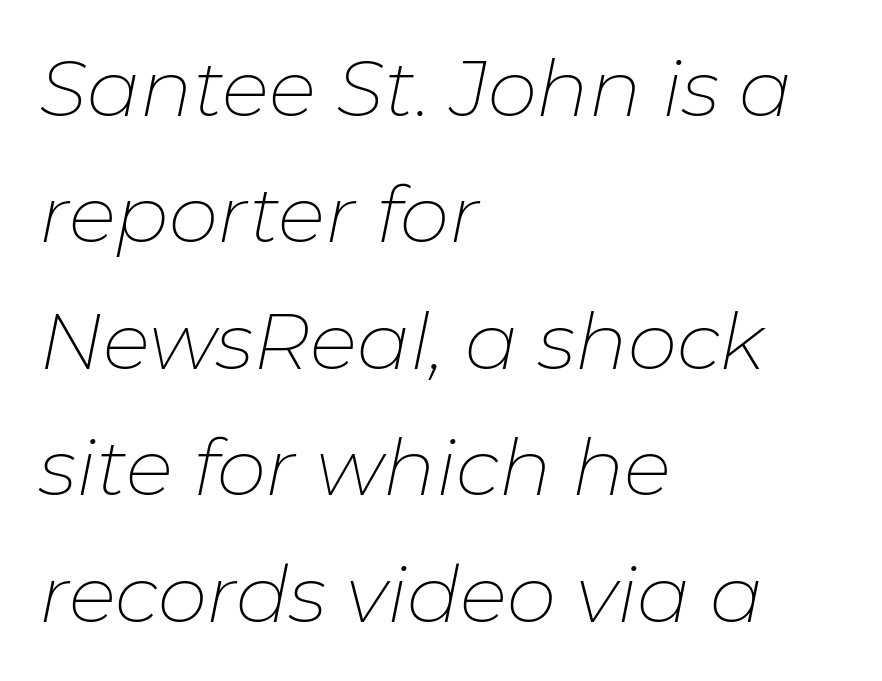
The image shows 79 px thin type, italic (leaning right); set left-aligned, normal line spacing (1.6x), normal letter spacing, not underlined; low stroke contrast and a medium x-height.
